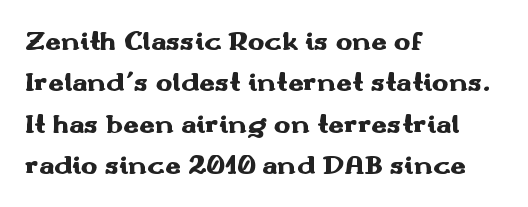
The lines sit at an ordinary, default distance from one another. You'd pick this weight for a headline — it's a proper bold. Varying glyph widths throughout — classic text-font behaviour. How are the letters spaced? Ordinarily, with no added tracking. In CSS terms this would be text-align: left. No italicization has been applied; the sample stays upright.
